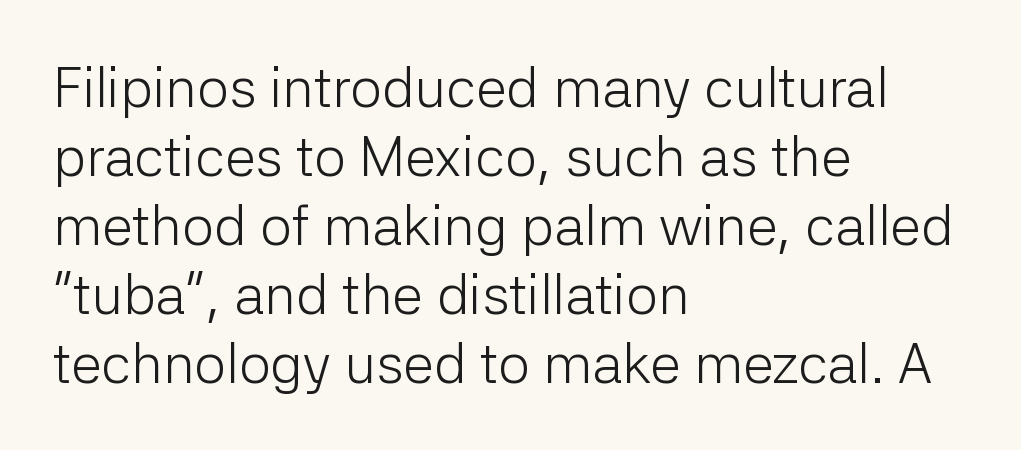
The image shows 56 px light sans-serif type, upright; set left-aligned, line spacing 1.23x, normal letter spacing, not underlined; low stroke contrast and a medium x-height.
